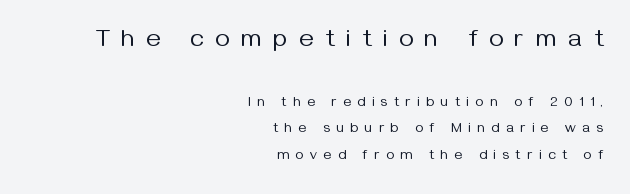
Q: Is the text bold? A: No.
Q: Is the text italic (slanted)? A: No, it is upright.
Q: Is the text underlined? A: No.
Q: How is the paragraph aligned? A: Right-aligned.
Q: Is the spacing between letters normal or unusually wide? A: Unusually wide.
Q: Is the spacing between lines tight, normal or loose? A: Loose.
Q: Which block of text is set in a larger size, the first (top) or the second (bottom)? A: The first (top) one.
